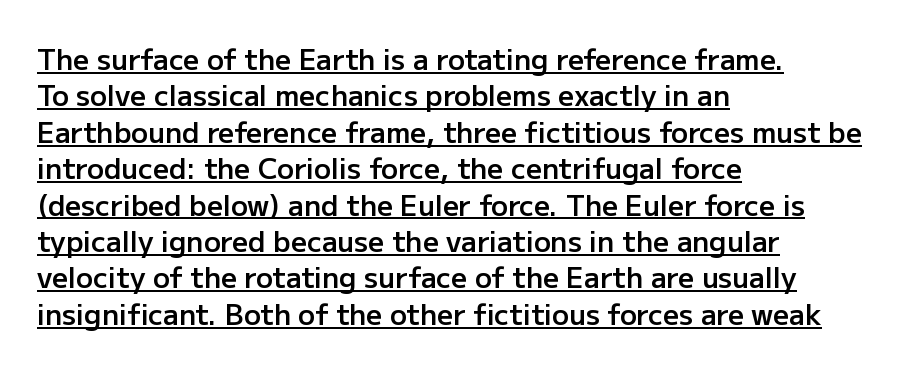
The rows are spaced the way most documents space them. Designer's note — italics off, roman on. The rendering keeps characters at their native spacing. As a designer I'd log this as weight 600, semibold.
